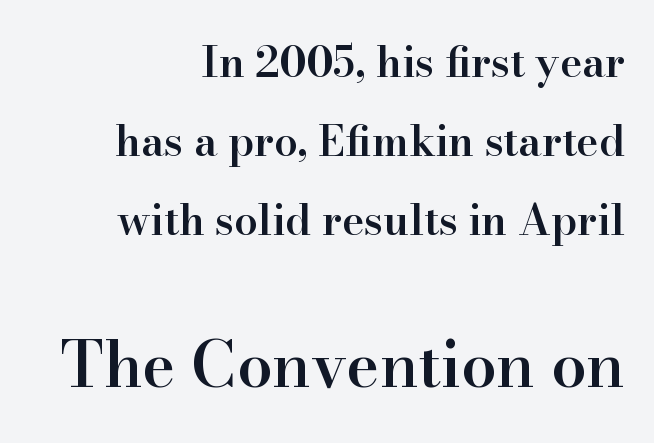
No word sits above an underline. Quick note: not italic, upright. Caption: upper text group reduced, lower text group enlarged. The glyphs in this specimen are seriffed.
